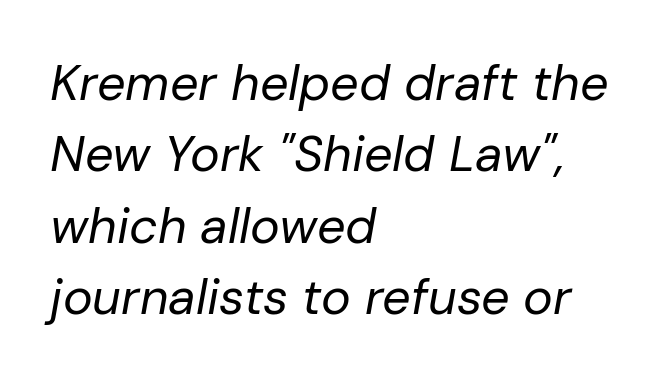
The image shows 50 px regular-weight type, italic (leaning right); set left-aligned, normal line spacing (1.43x), normal letter spacing, not underlined; low stroke contrast and a medium x-height.
